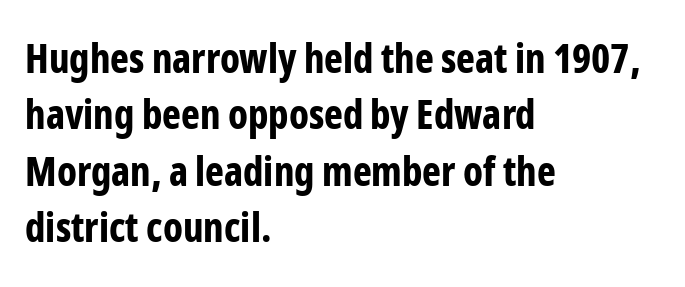
Its strokes are broad and dark, the hallmark of bold type. This sample keeps an unexceptional amount of space between lines. Line starts are locked; line ends wander. You could not count columns in this text — the font is proportionally spaced. Descender tails drop into unmarked territory. Does extra space separate the letters? No, they use regular spacing.
